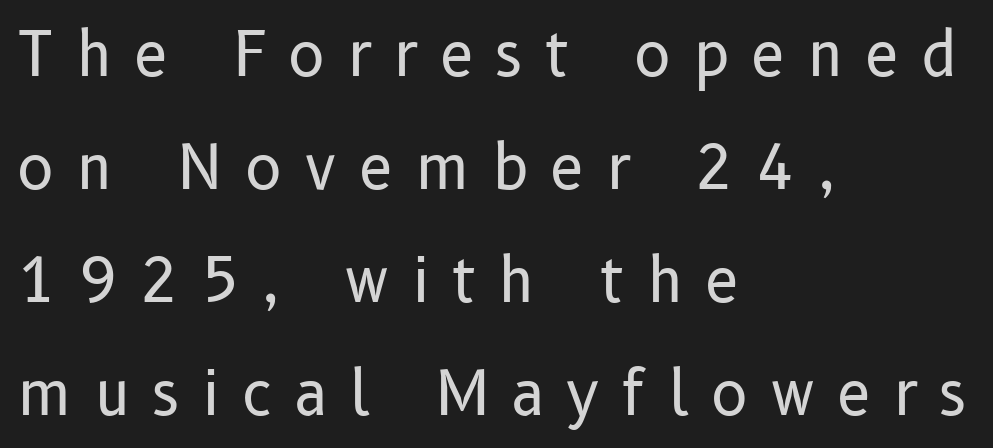
Q: Is the text bold? A: No.
Q: Is the text italic (slanted)? A: No, it is upright.
Q: Is the typeface a serif or a sans-serif typeface? A: Sans-serif.
Q: Is the text underlined? A: No.
Q: How is the paragraph aligned? A: Left-aligned.
Q: Is the spacing between letters normal or unusually wide? A: Unusually wide.
Q: Width (condensed, normal, or wide)? A: Normal.
Q: Stroke contrast? A: Low.
Q: x-height? A: Medium.
Q: Monospaced? A: No.
